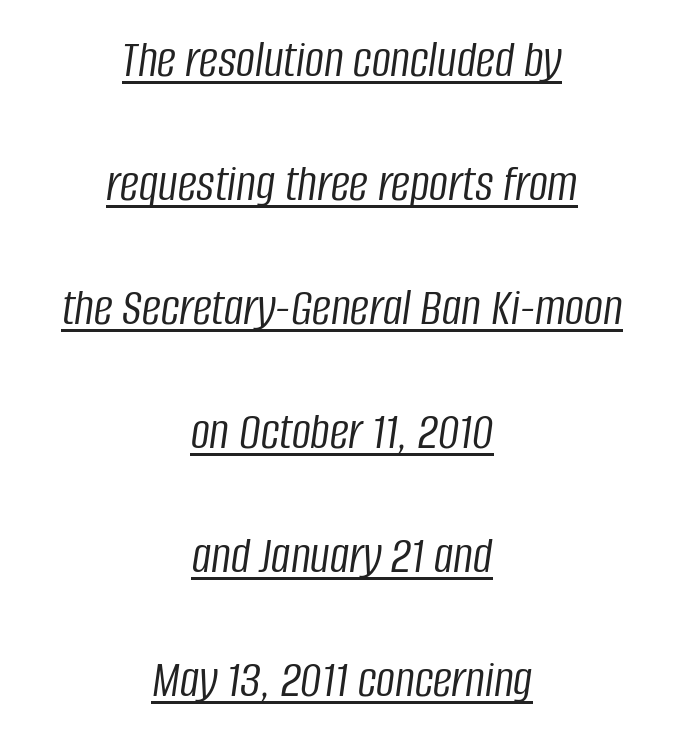
This sample uses an oblique cut, with every glyph tilted off the vertical. Proportional: the letters do not fall into vertical columns. The line-height multiplier appears high, well above default. The setting favours the middle, as headings and verse often do. Counters stay open thanks to moderate or lighter strokes. Underline: present.
